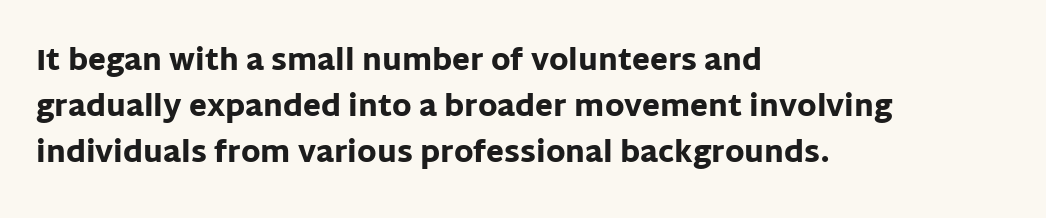
Q: Is the text bold? A: Yes.
Q: Is the text italic (slanted)? A: No, it is upright.
Q: Is the typeface a serif or a sans-serif typeface? A: Sans-serif.
Q: Is the text underlined? A: No.
Q: How is the paragraph aligned? A: Left-aligned.
Q: Is the spacing between letters normal or unusually wide? A: Normal.
Q: Is the spacing between lines tight, normal or loose? A: Normal.
Q: Width (condensed, normal, or wide)? A: Normal.
Q: Stroke contrast? A: Low.
Q: x-height? A: Large.
Q: Monospaced? A: No.
